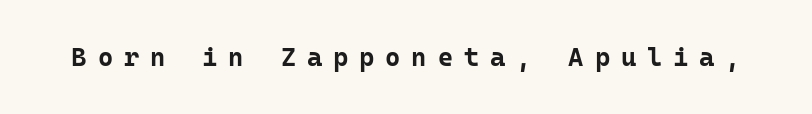
The image shows 26 px bold type, upright; set unusually wide letter spacing (+0.42 em), not underlined.
